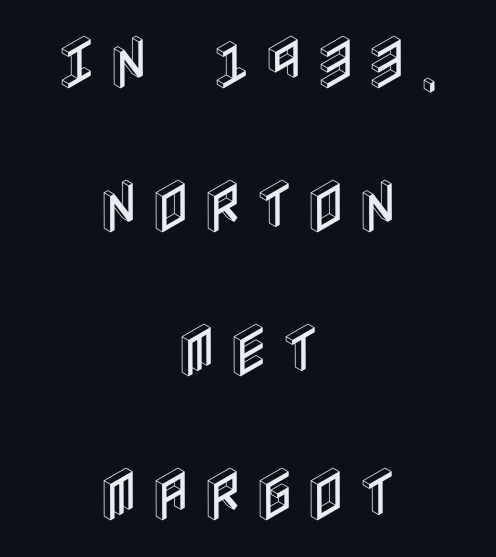
Line spacing here is loose. Each row of text sits above clean, open space. The typography opts for an upright posture over an oblique one. A centered setting, common on invitations and titles, is used for this passage.
